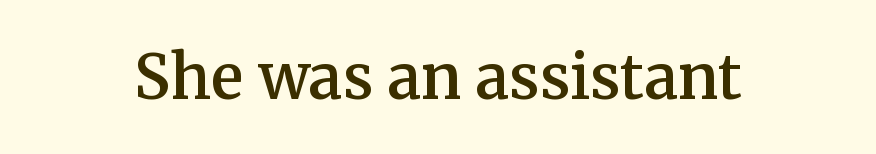
The gap between lines stays unmarked. Stroke terminals: seriffed. Tracking here is standard; glyphs follow each other at the usual distance. Do the characters align in a grid? No, the font is proportional.
